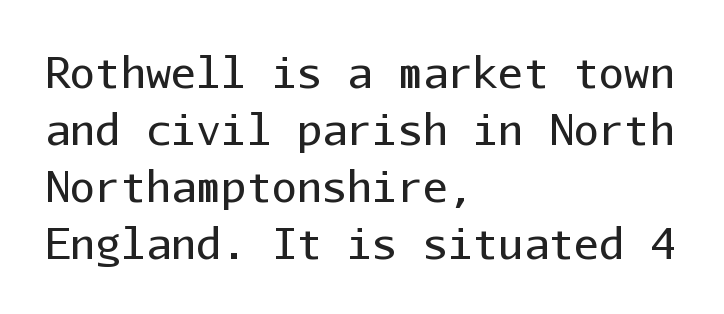
It's the straight-up-and-down kind of type. The passage shown has conventional tracking throughout. The space between consecutive lines is moderate. The designer went with a sans here, leaving each stem footless. If you drew a ruler down the left edge, every line would touch it.
